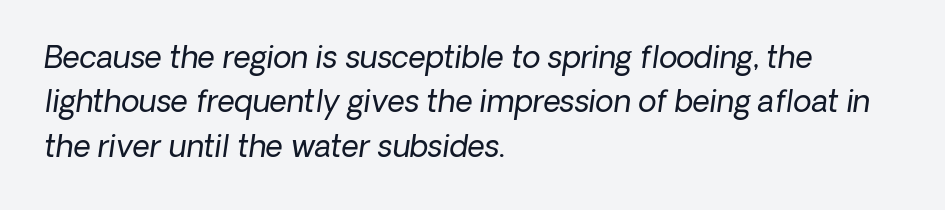
The space beneath each line is pristine and unruled. Observe the ordinary spacing: letters are neighbours, not strangers. Horizontal alignment here is leftward, the default for most running prose. Each stroke keeps to a modest, everyday thickness or less.
